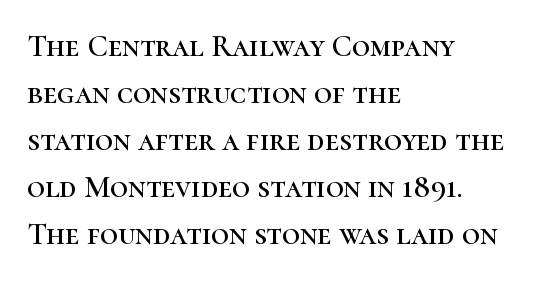
In terms of leading, this rendering sits right in the middle. The designer went with a serif here, giving each stem small feet. Think of a printed novel: that variable character pitch is what you see here. No italicization has been applied; the sample stays upright. Horizontally, the lines are justified to the leading edge only.
